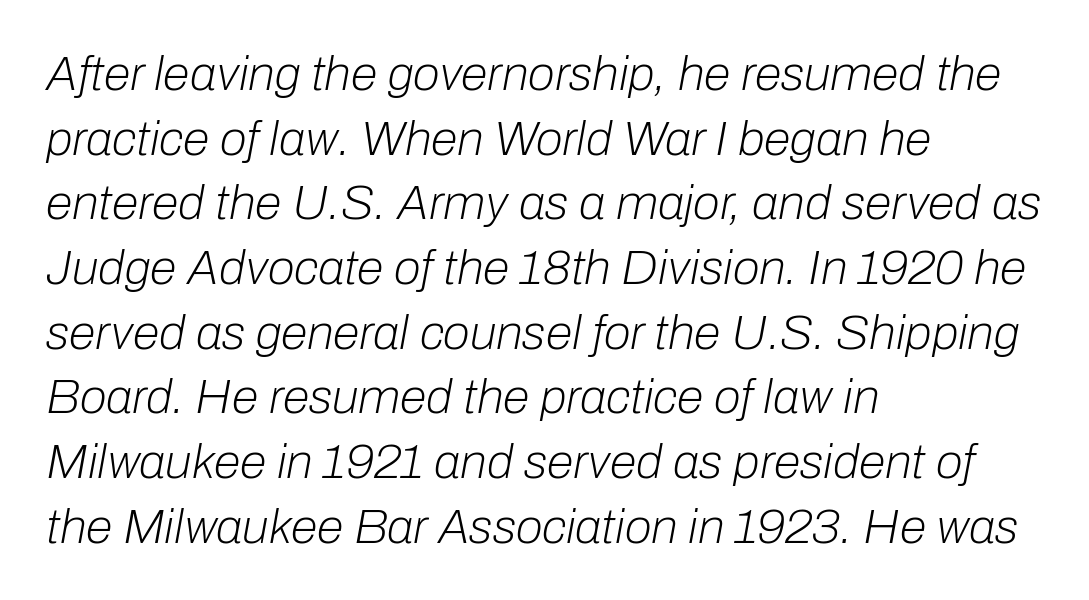
Q: Is the text bold? A: No.
Q: Is the text italic (slanted)? A: Yes, it leans right by about 10 degrees.
Q: Is the text underlined? A: No.
Q: How is the paragraph aligned? A: Left-aligned.
Q: Is the spacing between letters normal or unusually wide? A: Normal.
Q: Is the spacing between lines tight, normal or loose? A: Normal.
Q: Width (condensed, normal, or wide)? A: Normal.
Q: Stroke contrast? A: Low.
Q: x-height? A: Medium.
Q: Monospaced? A: No.
